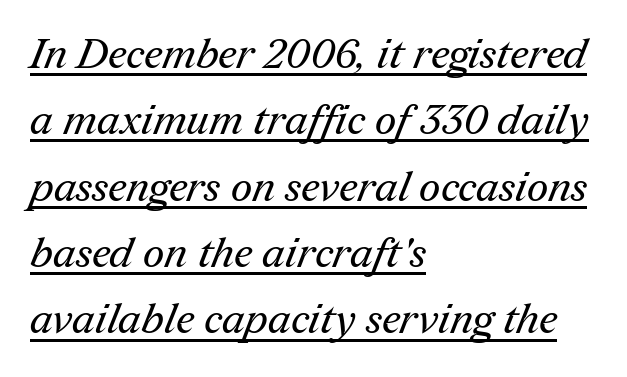
Visually the block forms a straight wall on the left and a jagged coastline on the right. Stems here are at most as thick as an everyday book face. The typesetter has applied underlining to the passage shown. A typesetter would call this leading conventional body-copy spacing. Classification — serif.
